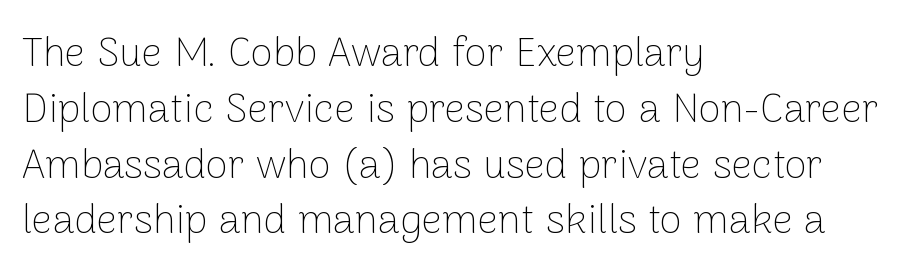
Q: Is the text bold? A: No.
Q: Is the text italic (slanted)? A: No, it is upright.
Q: Is the typeface a serif or a sans-serif typeface? A: Sans-serif.
Q: Is the text underlined? A: No.
Q: How is the paragraph aligned? A: Left-aligned.
Q: Is the spacing between letters normal or unusually wide? A: Normal.
Q: Is the spacing between lines tight, normal or loose? A: Normal.
Q: Width (condensed, normal, or wide)? A: Normal.
Q: Stroke contrast? A: Low.
Q: x-height? A: Medium.
Q: Monospaced? A: No.
